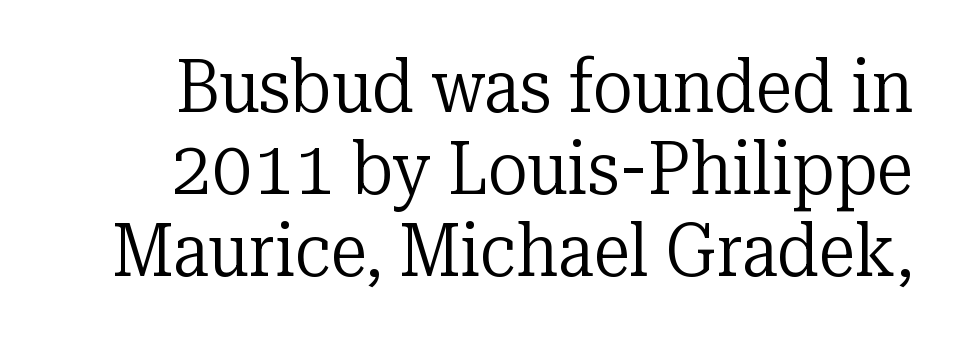
The image shows 74 px regular-weight serif type, upright; set tight line spacing (1.11x), normal letter spacing, not underlined; low stroke contrast and a medium x-height.
